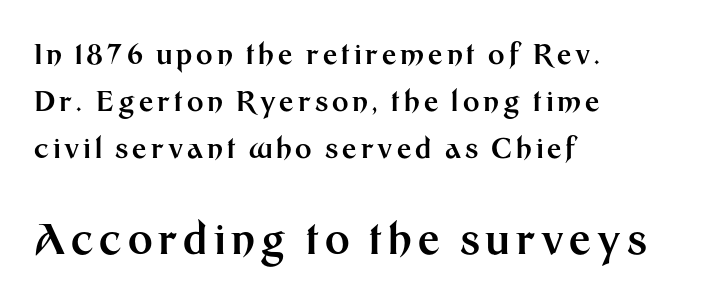
The image shows 42 px bold sans-serif type, upright; set left-aligned, normal line spacing (1.68x), not underlined; the second (bottom) block is 1.5x larger; medium stroke contrast and a medium x-height.
